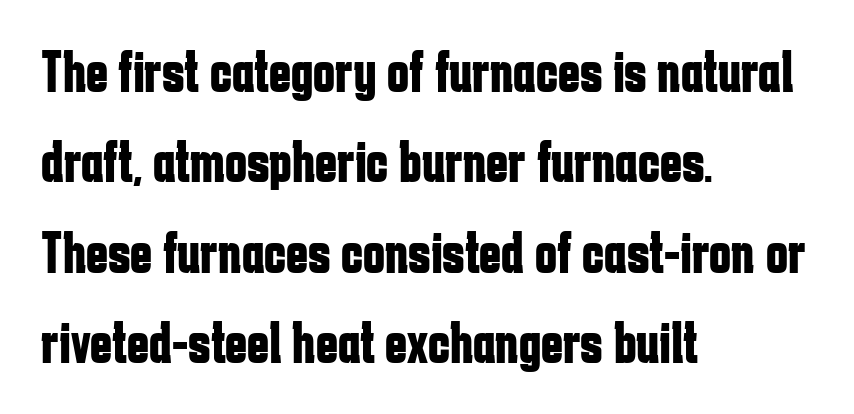
{"serif": "no", "italic": "no", "bold": "yes", "weight": "bold", "width": "condensed", "stroke_contrast": "low", "x_height": "medium", "monospaced": "no", "underline": "no", "align": "left", "line_spacing": "normal", "line_spacing_ratio": 1.53, "letter_spacing": "normal", "letter_spacing_em": 0.0, "glyph_px": 59}
